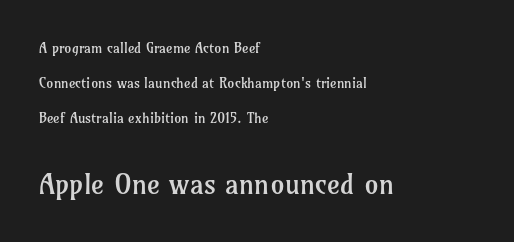
Q: Is the text bold? A: No.
Q: Is the text italic (slanted)? A: No, it is upright.
Q: Is the typeface a serif or a sans-serif typeface? A: Serif.
Q: Is the text underlined? A: No.
Q: How is the paragraph aligned? A: Left-aligned.
Q: Is the spacing between letters normal or unusually wide? A: Normal.
Q: Is the spacing between lines tight, normal or loose? A: Loose.
Q: Which block of text is set in a larger size, the first (top) or the second (bottom)? A: The second (bottom) one.
Q: Width (condensed, normal, or wide)? A: Normal.
Q: Stroke contrast? A: Low.
Q: x-height? A: Medium.
Q: Monospaced? A: No.
